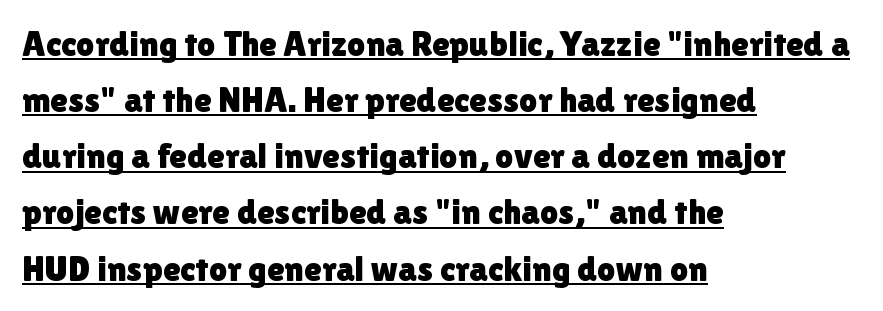
{"serif": "no", "italic": "no", "width": "normal", "x_height": "medium", "monospaced": "no", "underline": "yes", "align": "left", "line_spacing": "normal", "line_spacing_ratio": 1.56, "letter_spacing": "normal", "letter_spacing_em": 0.0, "glyph_px": 36}
